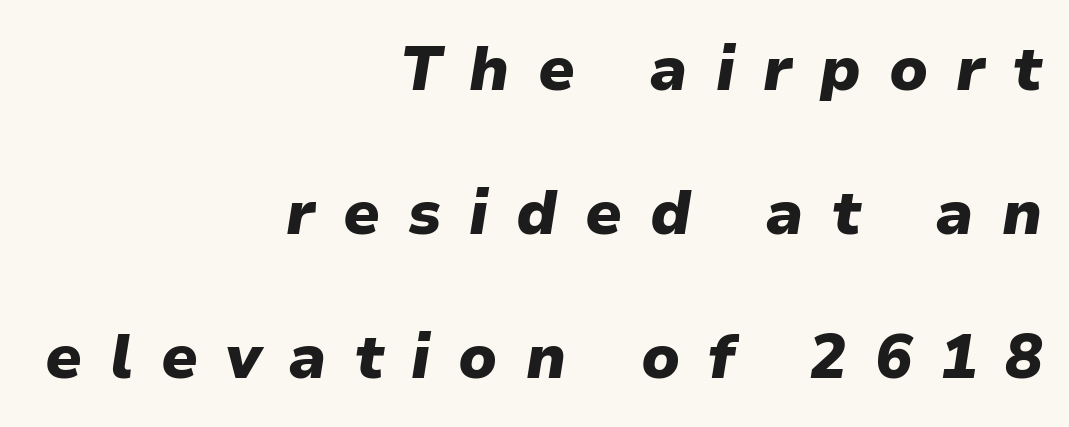
The image shows 62 px heavy type, italic (leaning right); set right-aligned, loose line spacing (2.32x), unusually wide letter spacing (+0.45 em), not underlined; low stroke contrast and a medium x-height.
